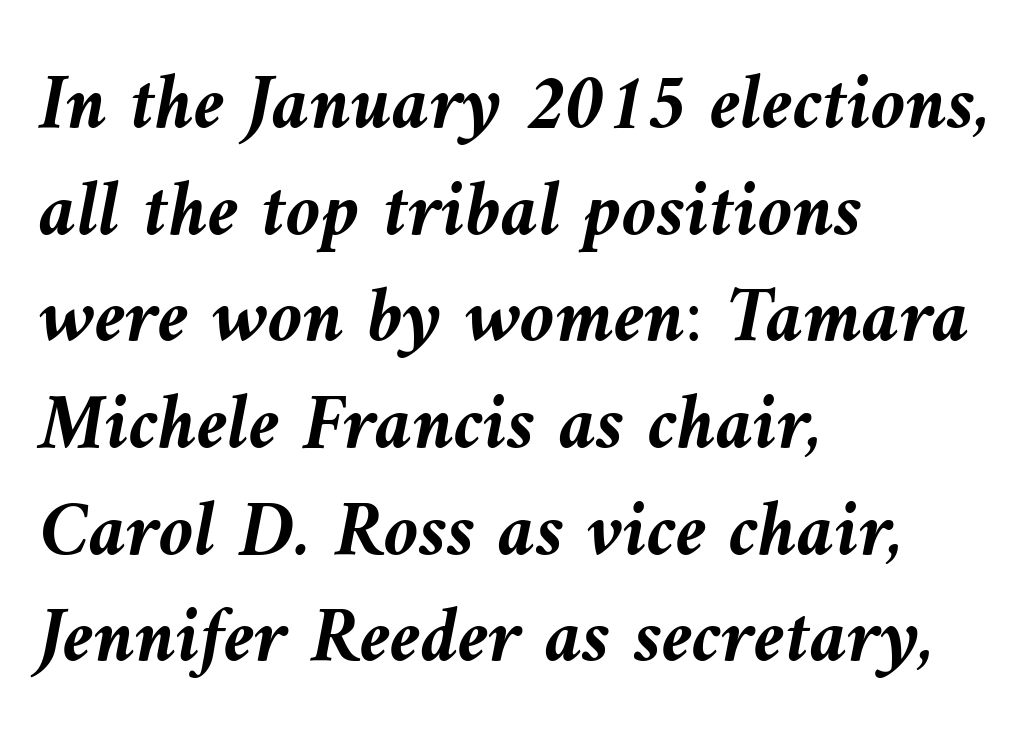
Q: Is the text bold? A: Yes.
Q: Is the text italic (slanted)? A: Yes, it leans left by about 10 degrees.
Q: Is the text underlined? A: No.
Q: How is the paragraph aligned? A: Left-aligned.
Q: Is the spacing between letters normal or unusually wide? A: Normal.
Q: Is the spacing between lines tight, normal or loose? A: Normal.
Q: Width (condensed, normal, or wide)? A: Normal.
Q: Stroke contrast? A: Medium.
Q: x-height? A: Medium.
Q: Monospaced? A: No.
